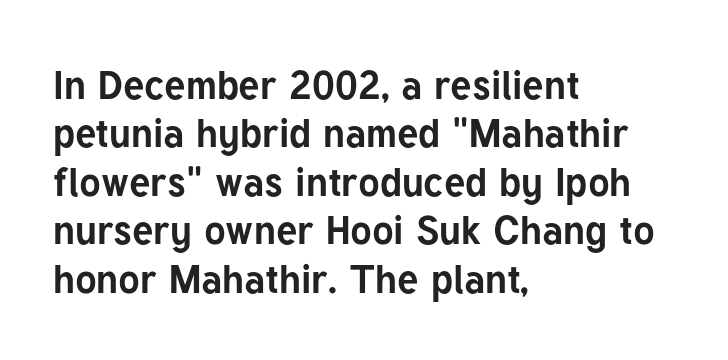
{"serif": "no", "italic": "no", "bold": "yes", "weight": "bold", "width": "normal", "stroke_contrast": "low", "x_height": "medium", "monospaced": "no", "underline": "no", "align": "left", "line_spacing_ratio": 1.21, "letter_spacing": "normal", "letter_spacing_em": 0.0, "glyph_px": 40}
